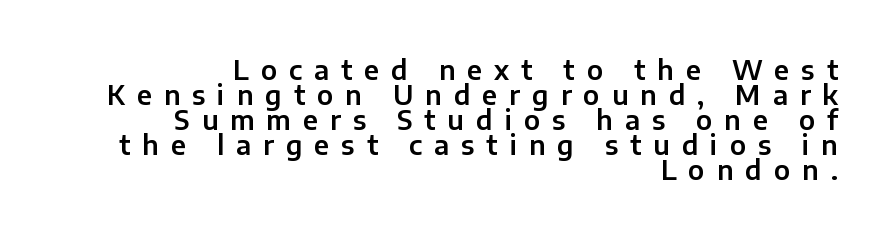
Q: Is the text italic (slanted)? A: No, it is upright.
Q: Is the text underlined? A: No.
Q: How is the paragraph aligned? A: Right-aligned.
Q: Is the spacing between letters normal or unusually wide? A: Unusually wide.
Q: Is the spacing between lines tight, normal or loose? A: Tight.
